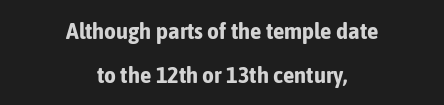
Letters rest on an invisible, unmarked baseline. The typography opts for an upright posture over an oblique one. The rendering uses a large line-height, opening up the rows. How heavy is the stroke? Heavy — this is a bold. The tracking reads as untouched default to a designer's eye.
